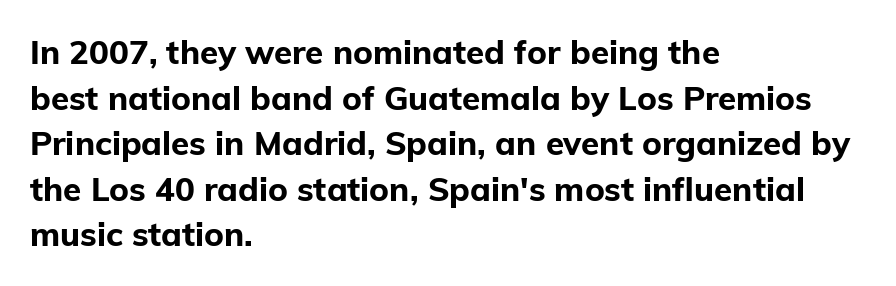
The image shows 33 px bold sans-serif type, upright; set left-aligned, normal line spacing (1.38x), normal letter spacing, not underlined; low stroke contrast and a medium x-height.
